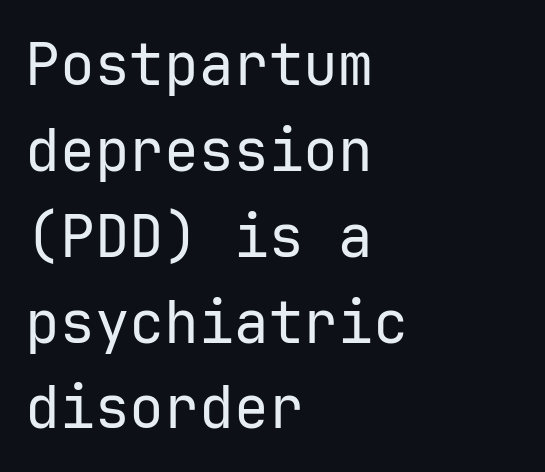
The image shows 58 px regular-weight sans-serif type, upright, monospaced; set left-aligned, normal line spacing (1.48x), normal letter spacing, not underlined; low stroke contrast and a medium x-height.
